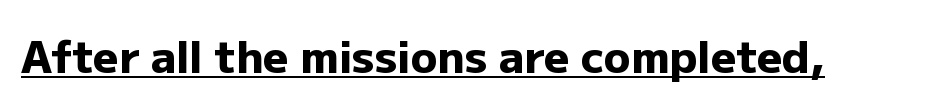
{"serif": "no", "italic": "no", "bold": "yes", "weight": "heavy", "width": "normal", "stroke_contrast": "low", "x_height": "medium", "monospaced": "no", "underline": "yes", "letter_spacing": "normal", "letter_spacing_em": 0.0, "glyph_px": 44}
